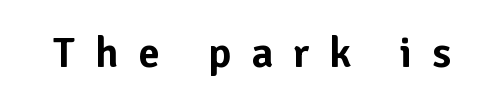
{"serif": "no", "italic": "no", "width": "normal", "stroke_contrast": "low", "x_height": "medium", "monospaced": "no", "underline": "no", "letter_spacing": "wide", "letter_spacing_em": 0.46, "glyph_px": 43}
